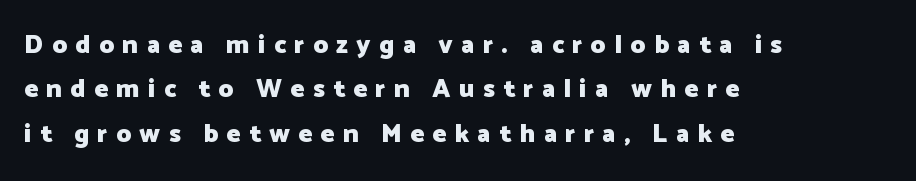
The image shows 26 px bold type, upright; set left-aligned, line spacing 1.71x, unusually wide letter spacing (+0.32 em), not underlined.
